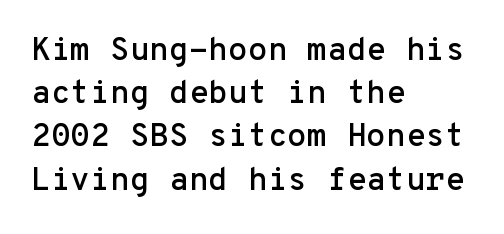
This rendering leaves character spacing at its baseline value. This sample uses a sans-serif face. Line beginnings align vertically; line endings do not. Spacing verdict: monospaced, one width for all characters. A roman cut, with each character standing at attention.
